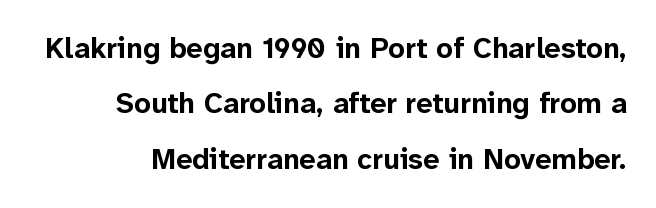
The image shows 29 px bold sans-serif type, upright; set loose line spacing (1.91x), normal letter spacing, not underlined; low stroke contrast and a medium x-height.
